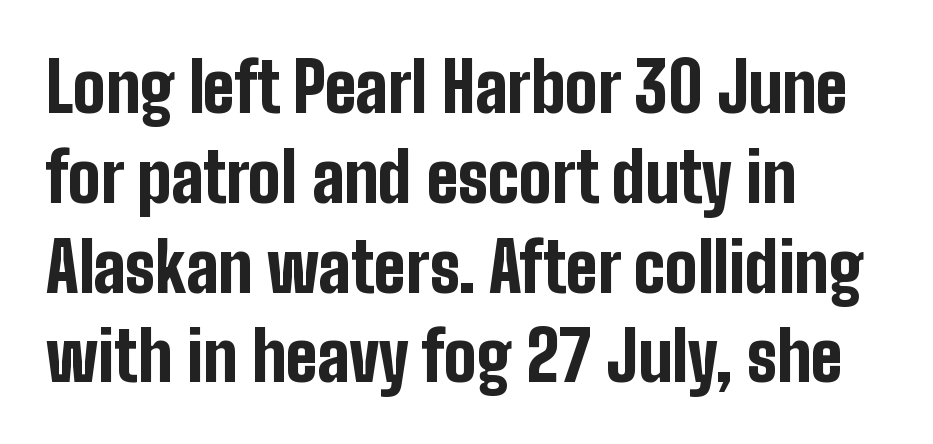
The image shows 68 px bold, condensed sans-serif type, upright; set left-aligned, normal line spacing (1.32x), normal letter spacing, not underlined; low stroke contrast and a medium x-height.
